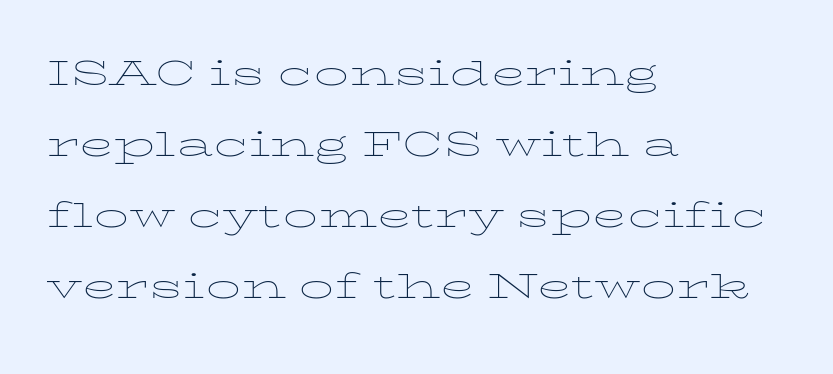
The image shows 46 px thin, wide type, upright; set left-aligned, normal line spacing (1.54x), normal letter spacing, not underlined; low stroke contrast and a medium x-height.
